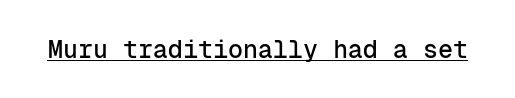
Q: Is the text italic (slanted)? A: No, it is upright.
Q: Is the text underlined? A: Yes.
Q: Is the spacing between letters normal or unusually wide? A: Normal.
